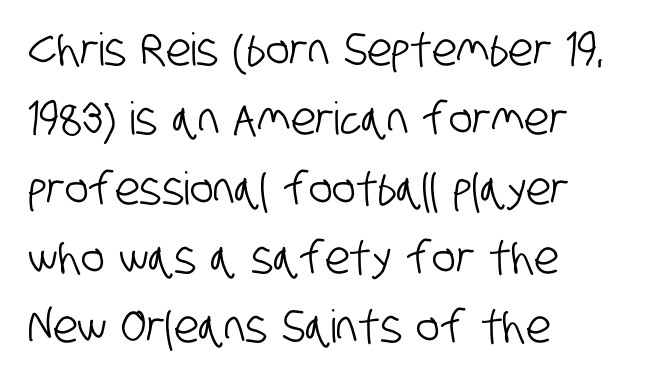
Q: Is the typeface a serif or a sans-serif typeface? A: Sans-serif.
Q: Is the text underlined? A: No.
Q: How is the paragraph aligned? A: Left-aligned.
Q: Is the spacing between letters normal or unusually wide? A: Normal.
Q: Is the spacing between lines tight, normal or loose? A: Normal.
Q: Width (condensed, normal, or wide)? A: Condensed.
Q: Stroke contrast? A: Low.
Q: x-height? A: Large.
Q: Monospaced? A: No.
